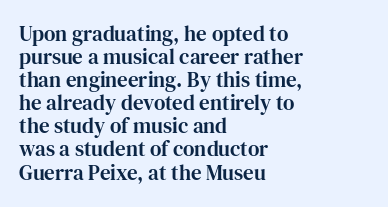
How are the letters spaced? Ordinarily, with no added tracking. Rows of type sit shoulder to shoulder in the vertical direction. A typesetter would mark this as roman, not italic. In CSS terms this would be text-align: left.
